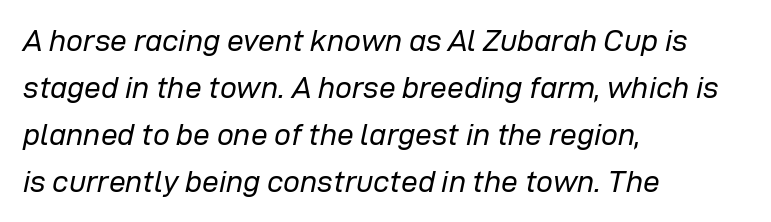
The image shows 30 px regular-weight type, italic (leaning right); set left-aligned, normal line spacing (1.57x), normal letter spacing, not underlined; low stroke contrast and a medium x-height.
